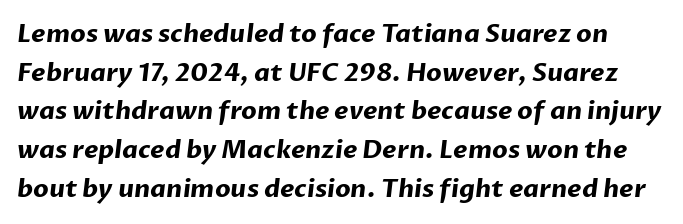
Q: Is the text bold? A: Yes.
Q: Is the text underlined? A: No.
Q: Is the spacing between letters normal or unusually wide? A: Normal.
Q: Is the spacing between lines tight, normal or loose? A: Normal.
